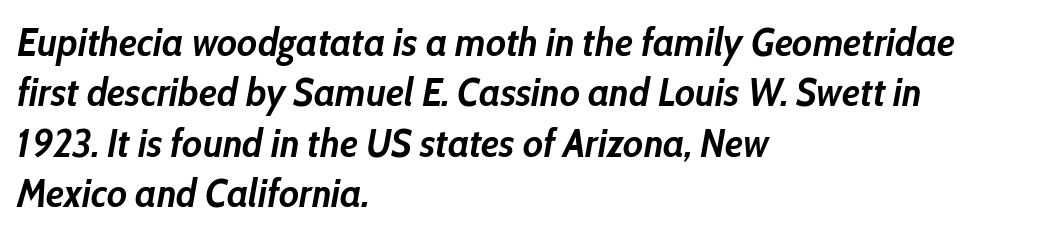
{"italic": "yes", "lean": "right", "slant_degrees": 10, "bold": "yes", "weight": "semibold", "width": "condensed", "stroke_contrast": "low", "x_height": "medium", "monospaced": "no", "underline": "no", "align": "left", "line_spacing": "normal", "line_spacing_ratio": 1.26, "letter_spacing": "normal", "letter_spacing_em": 0.0, "glyph_px": 40}
